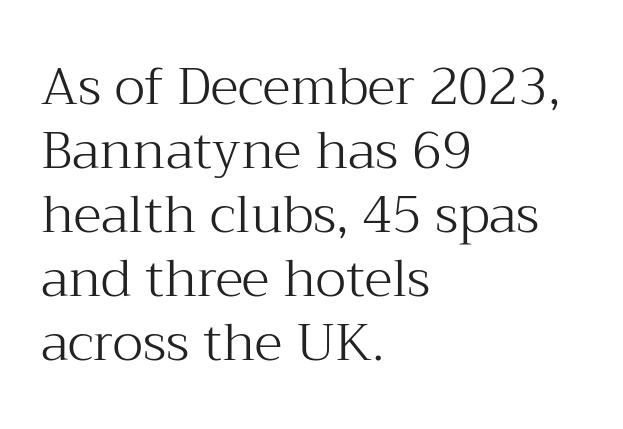
{"serif": "yes", "italic": "no", "bold": "no", "weight": "light", "width": "normal", "stroke_contrast": "medium", "x_height": "medium", "monospaced": "no", "underline": "no", "align": "left", "line_spacing_ratio": 1.23, "letter_spacing": "normal", "letter_spacing_em": 0.0, "glyph_px": 52}
